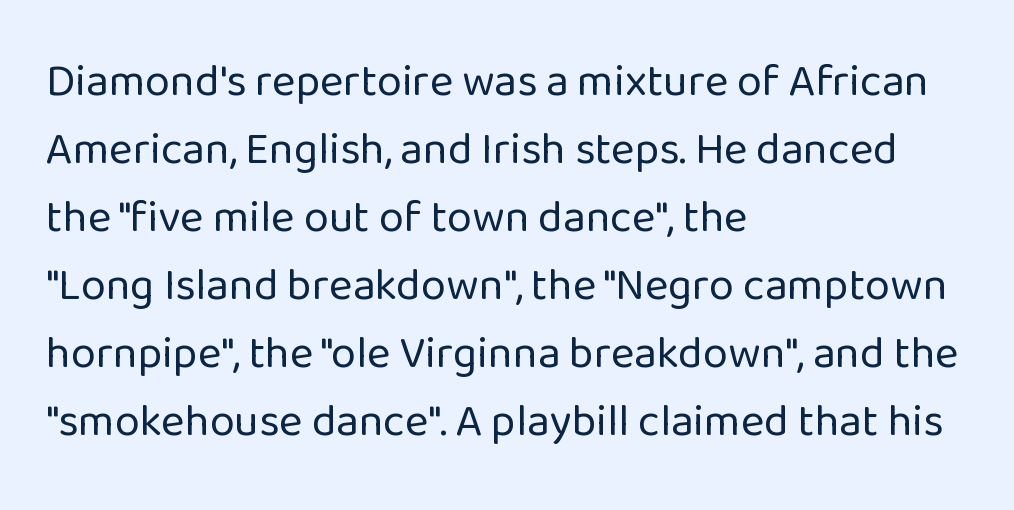
Q: Is the text bold? A: No.
Q: Is the text italic (slanted)? A: No, it is upright.
Q: Is the typeface a serif or a sans-serif typeface? A: Sans-serif.
Q: Is the text underlined? A: No.
Q: How is the paragraph aligned? A: Left-aligned.
Q: Is the spacing between letters normal or unusually wide? A: Normal.
Q: Is the spacing between lines tight, normal or loose? A: Normal.
Q: Width (condensed, normal, or wide)? A: Normal.
Q: Stroke contrast? A: Low.
Q: x-height? A: Medium.
Q: Monospaced? A: No.
